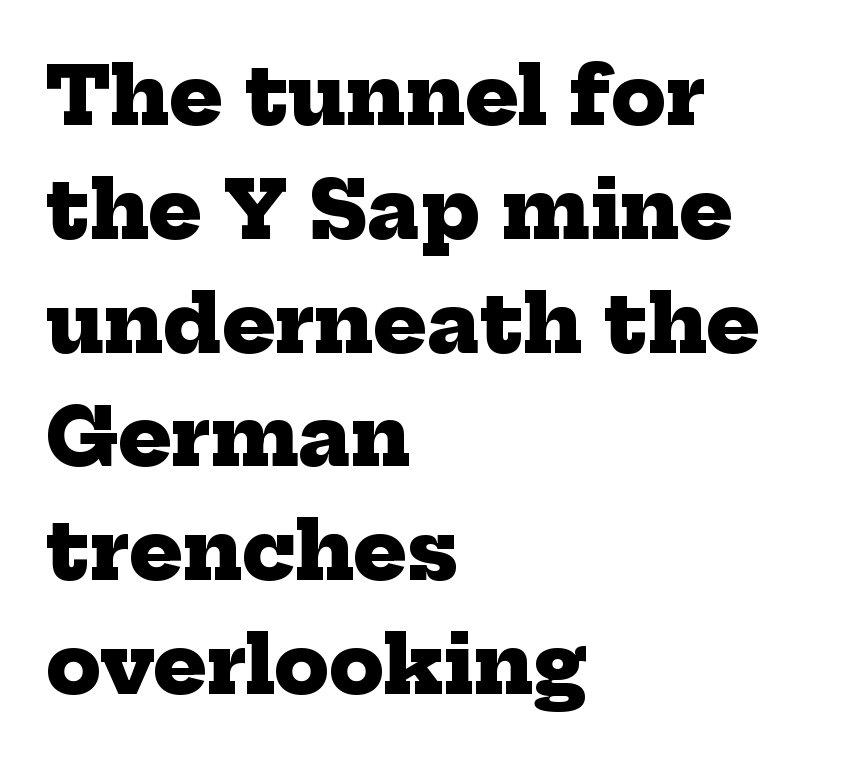
The image shows 79 px heavy serif type; set left-aligned, normal line spacing (1.44x), normal letter spacing, not underlined; low stroke contrast and a medium x-height.
